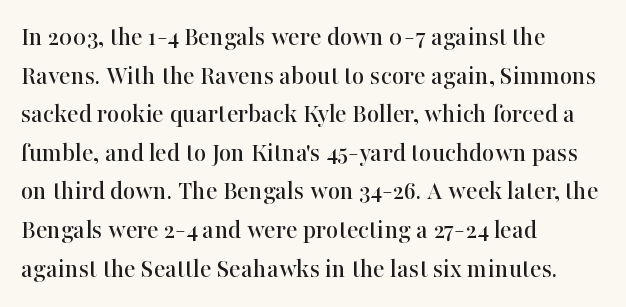
{"italic": "no", "underline": "no", "align": "left", "line_spacing": "normal", "line_spacing_ratio": 1.43, "letter_spacing": "normal", "letter_spacing_em": 0.0, "glyph_px": 27}
